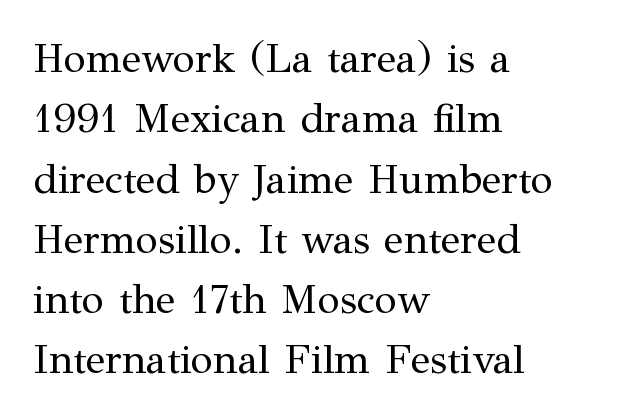
The image shows 41 px regular-weight serif type, upright; set left-aligned, normal line spacing (1.47x), normal letter spacing, not underlined; medium stroke contrast and a medium x-height.
